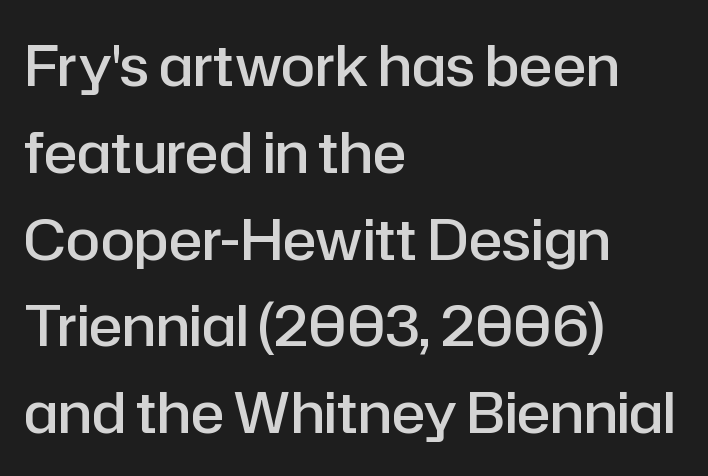
{"serif": "no", "italic": "no", "bold": "semi", "weight": "semibold", "width": "normal", "stroke_contrast": "low", "x_height": "medium", "monospaced": "no", "underline": "no", "align": "left", "line_spacing": "normal", "line_spacing_ratio": 1.55, "letter_spacing": "normal", "letter_spacing_em": 0.0, "glyph_px": 56}
